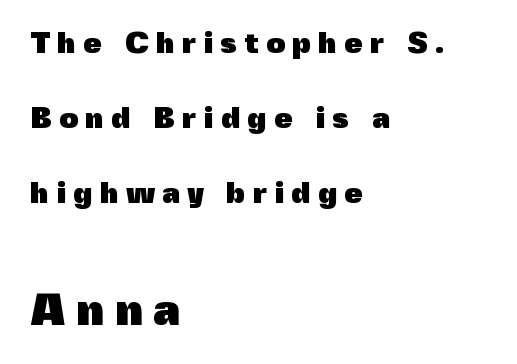
The image shows 45 px heavy sans-serif type, upright; set left-aligned, loose line spacing (2.5x), unusually wide letter spacing (+0.23 em), not underlined; the second (bottom) block is 1.5x larger; a medium x-height.
